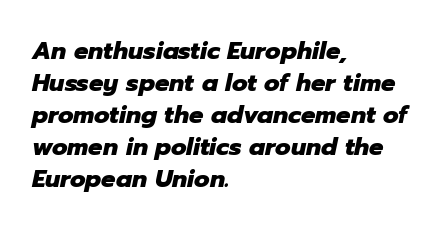
Each row of text sits above clean, open space. These lines sit exactly where default settings would place them. The whole block is typeset with a tilt. The face used here has the dense, thick strokes of a bold.
